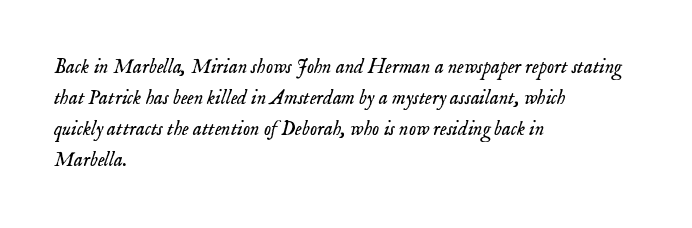
{"italic": "yes", "lean": "right", "slant_degrees": 18, "bold": "no", "underline": "no", "align": "left", "line_spacing": "normal", "line_spacing_ratio": 1.55, "letter_spacing": "normal", "letter_spacing_em": 0.0, "glyph_px": 20}
